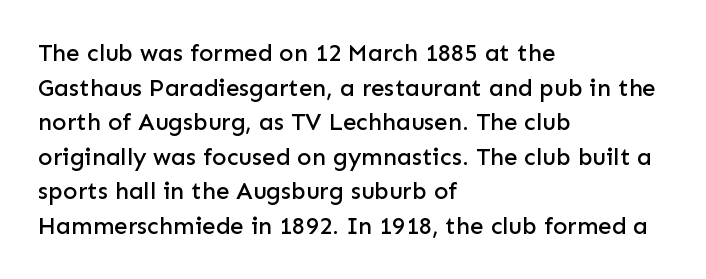
The image shows 24 px text type, upright; set left-aligned, normal line spacing (1.44x), normal letter spacing, not underlined.
